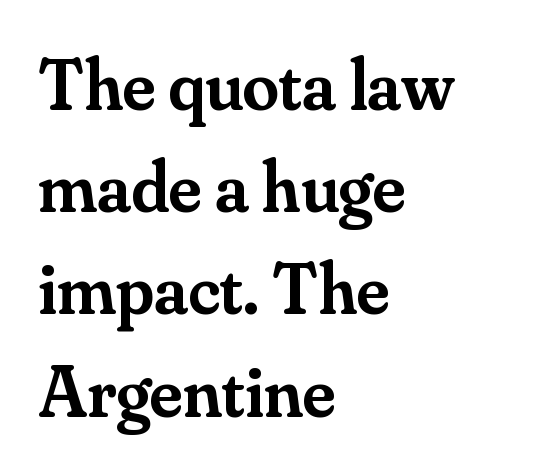
Is the letter spacing exaggerated? No — it looks like the ordinary default. The line-height multiplier appears to be the usual default. Firm but not heavy-handed strokes: this text is semibold. Notice how the stems are strictly vertical — no italics here. Little horizontal feet cap the strokes, marking this as serif type.
